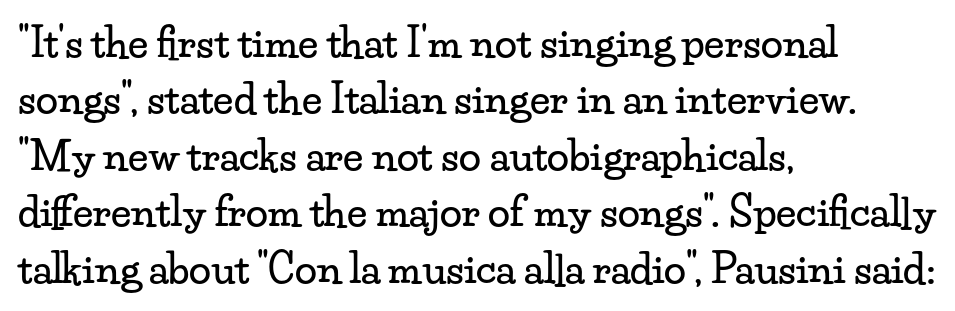
{"serif": "yes", "italic": "no", "width": "wide", "stroke_contrast": "low", "x_height": "small", "monospaced": "no", "underline": "no", "align": "left", "line_spacing": "normal", "line_spacing_ratio": 1.41, "letter_spacing": "normal", "letter_spacing_em": 0.0, "glyph_px": 40}
